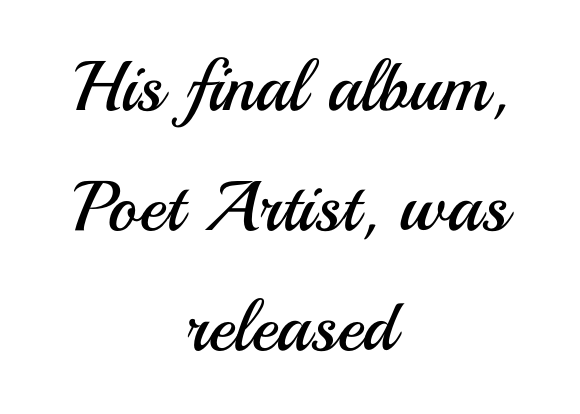
The image shows 71 px regular-weight sans-serif type; set centered, normal line spacing (1.69x), normal letter spacing, not underlined; medium stroke contrast and a small x-height.
